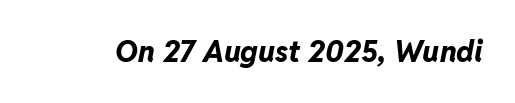
Q: Is the text bold? A: Yes.
Q: Is the text italic (slanted)? A: Yes, it leans right by about 11 degrees.
Q: Is the text underlined? A: No.
Q: Is the spacing between letters normal or unusually wide? A: Normal.
Q: Width (condensed, normal, or wide)? A: Normal.
Q: Stroke contrast? A: Low.
Q: x-height? A: Medium.
Q: Monospaced? A: No.
